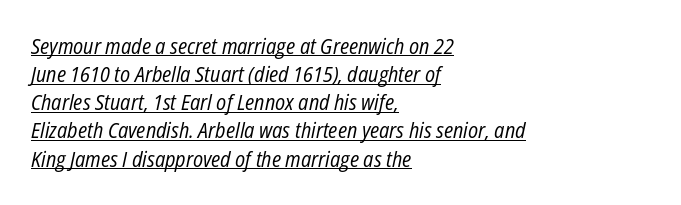
{"italic": "yes", "lean": "right", "slant_degrees": 12, "bold": "no", "underline": "yes", "align": "left", "line_spacing": "normal", "line_spacing_ratio": 1.34, "letter_spacing": "normal", "letter_spacing_em": 0.0, "glyph_px": 21}
